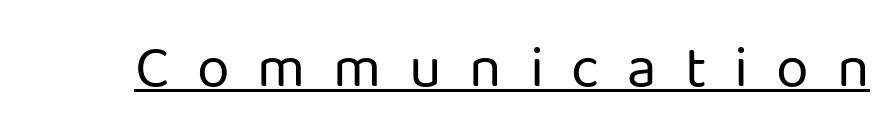
Is this a fixed-width face? No — the glyphs have proportional, varying widths. No feet cap the strokes, marking this as sans-serif type. The lettering is marked with a stroke running underneath it. Weight class: somewhere from thin through regular. Spacing between characters has been opened up far beyond the box default. A roman cut, with each character standing at attention.
